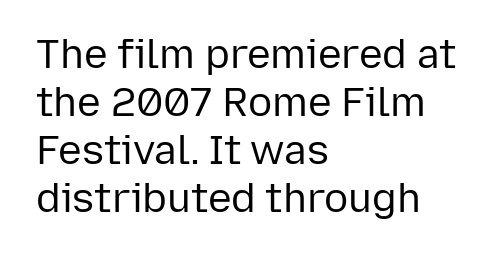
{"serif": "no", "italic": "no", "bold": "no", "weight": "regular", "width": "normal", "stroke_contrast": "low", "x_height": "medium", "monospaced": "no", "underline": "no", "align": "left", "line_spacing_ratio": 1.2, "letter_spacing": "normal", "letter_spacing_em": 0.0, "glyph_px": 40}
